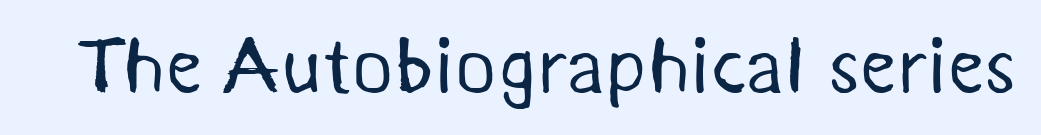
The image shows 80 px regular-weight sans-serif type; set normal letter spacing, not underlined; medium stroke contrast and a medium x-height.
